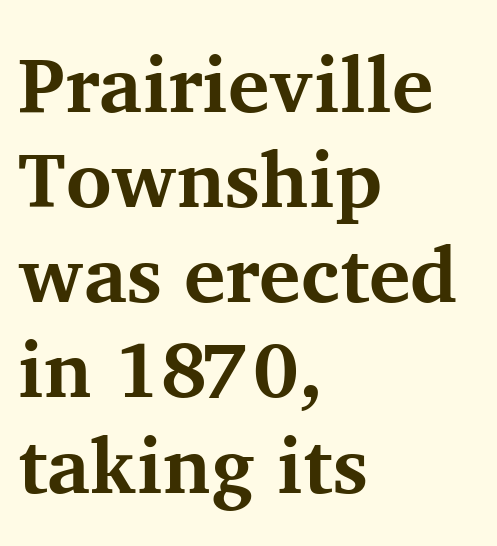
Q: Is the text bold? A: Yes.
Q: Is the text italic (slanted)? A: No, it is upright.
Q: Is the typeface a serif or a sans-serif typeface? A: Serif.
Q: Is the text underlined? A: No.
Q: How is the paragraph aligned? A: Left-aligned.
Q: Is the spacing between letters normal or unusually wide? A: Normal.
Q: Width (condensed, normal, or wide)? A: Normal.
Q: Stroke contrast? A: Medium.
Q: x-height? A: Medium.
Q: Monospaced? A: No.
